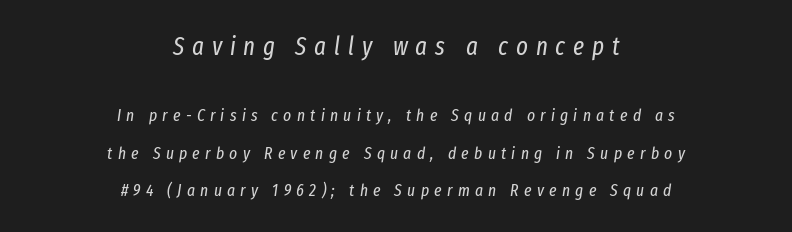
The image shows 25 px text type, italic (leaning right); set centered, loose line spacing (2.18x), unusually wide letter spacing (+0.31 em), not underlined; the first (top) block is 1.47x larger.
